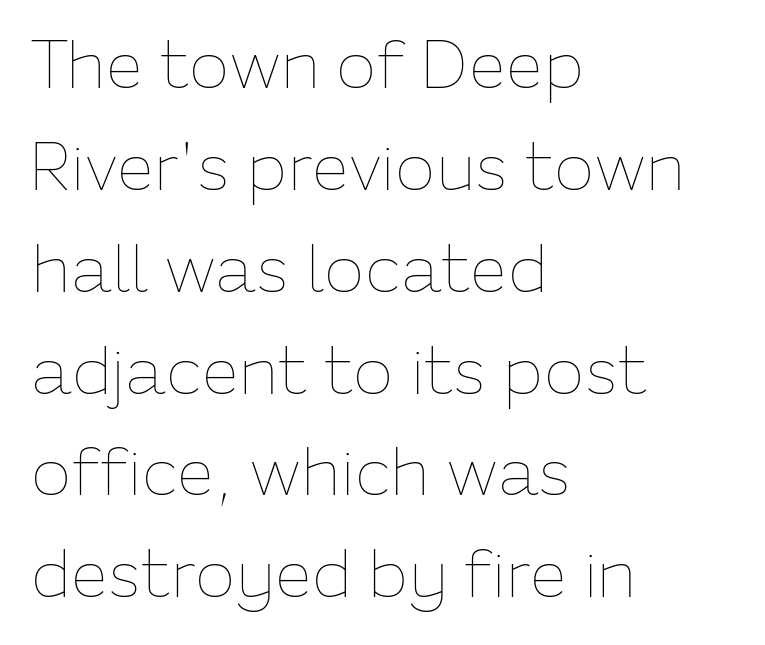
Q: Is the text bold? A: No.
Q: Is the text italic (slanted)? A: No, it is upright.
Q: Is the text underlined? A: No.
Q: How is the paragraph aligned? A: Left-aligned.
Q: Is the spacing between letters normal or unusually wide? A: Normal.
Q: Is the spacing between lines tight, normal or loose? A: Normal.
Q: Width (condensed, normal, or wide)? A: Normal.
Q: Stroke contrast? A: Low.
Q: x-height? A: Medium.
Q: Monospaced? A: No.
